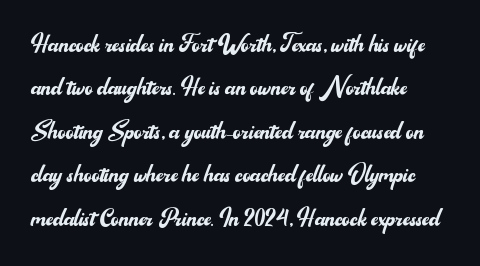
Reading down the column, the eye jumps a familiar distance to each next line. Lines of text with bare space underneath. Is the letter spacing exaggerated? No — it looks like the ordinary default. The lines are quadded left. Think standard paragraph weight, or any step lighter than that.
